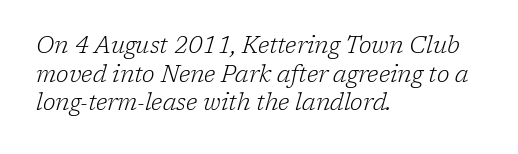
{"italic": "yes", "lean": "right", "slant_degrees": 17, "bold": "no", "underline": "no", "align": "left", "line_spacing": "normal", "line_spacing_ratio": 1.25, "letter_spacing": "normal", "letter_spacing_em": 0.0, "glyph_px": 23}
